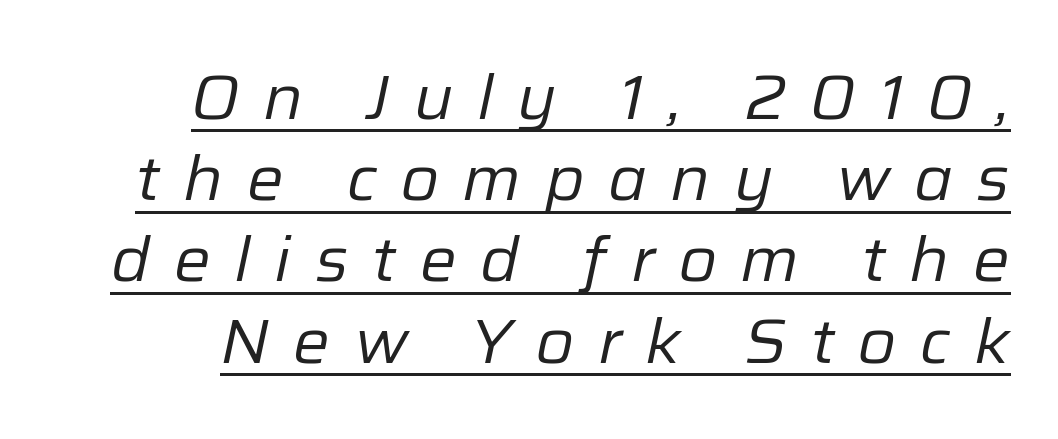
{"italic": "yes", "lean": "right", "slant_degrees": 12, "bold": "no", "weight": "regular", "width": "normal", "stroke_contrast": "low", "x_height": "medium", "monospaced": "no", "underline": "yes", "line_spacing": "normal", "line_spacing_ratio": 1.31, "letter_spacing": "wide", "letter_spacing_em": 0.38, "glyph_px": 62}
